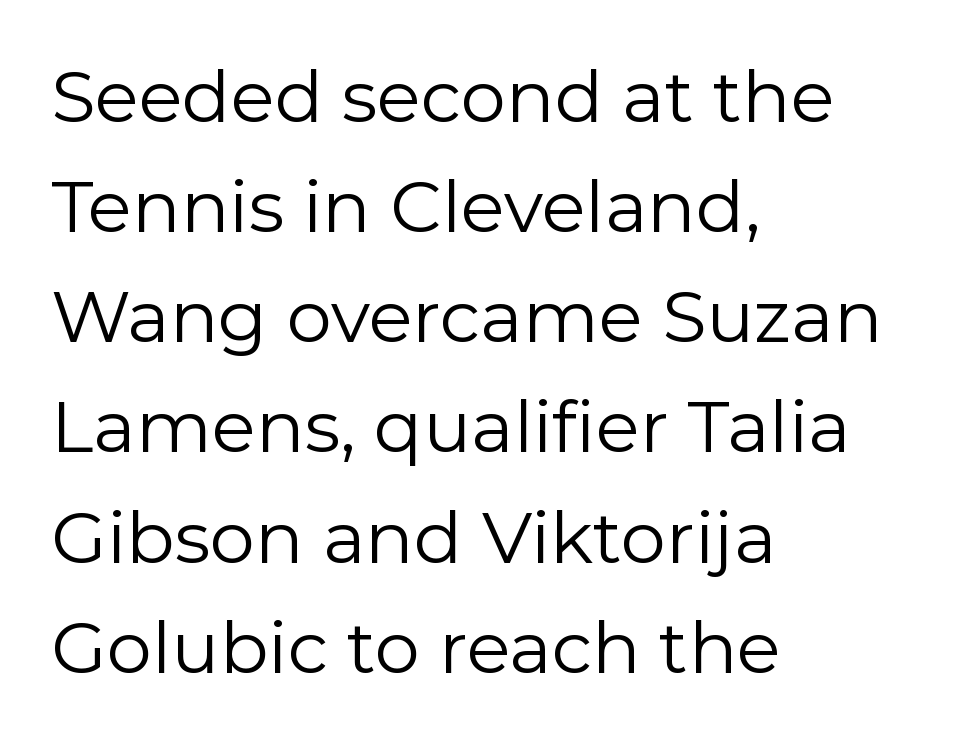
Q: Is the text bold? A: No.
Q: Is the text italic (slanted)? A: No, it is upright.
Q: Is the typeface a serif or a sans-serif typeface? A: Sans-serif.
Q: Is the text underlined? A: No.
Q: How is the paragraph aligned? A: Left-aligned.
Q: Is the spacing between letters normal or unusually wide? A: Normal.
Q: Is the spacing between lines tight, normal or loose? A: Normal.
Q: Width (condensed, normal, or wide)? A: Normal.
Q: Stroke contrast? A: Low.
Q: x-height? A: Medium.
Q: Monospaced? A: No.
